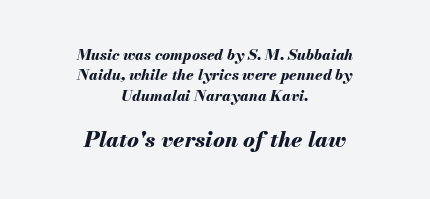
Q: Is the text bold? A: Yes.
Q: Is the text italic (slanted)? A: Yes, it leans right by about 13 degrees.
Q: Is the text underlined? A: No.
Q: How is the paragraph aligned? A: Centered.
Q: Is the spacing between letters normal or unusually wide? A: Normal.
Q: Is the spacing between lines tight, normal or loose? A: Normal.
Q: Which block of text is set in a larger size, the first (top) or the second (bottom)? A: The second (bottom) one.
